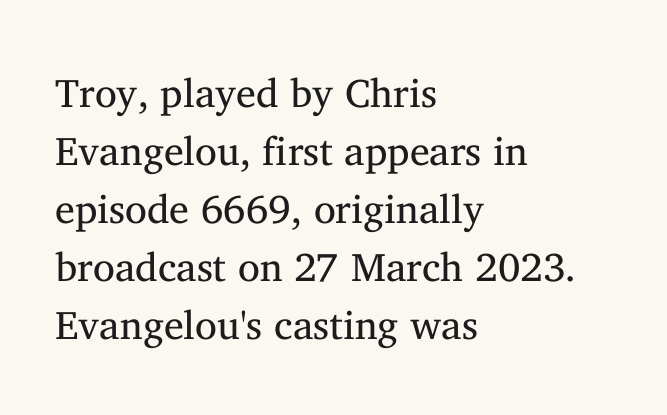
{"serif": "yes", "italic": "no", "bold": "no", "weight": "regular", "width": "normal", "stroke_contrast": "medium", "x_height": "medium", "monospaced": "no", "underline": "no", "align": "left", "line_spacing": "normal", "line_spacing_ratio": 1.45, "letter_spacing": "normal", "letter_spacing_em": 0.0, "glyph_px": 40}
